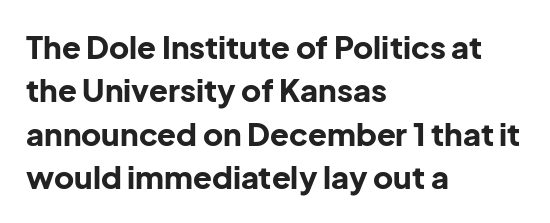
The image shows 31 px bold sans-serif type, upright; set left-aligned, normal line spacing (1.4x), normal letter spacing, not underlined; low stroke contrast and a medium x-height.
